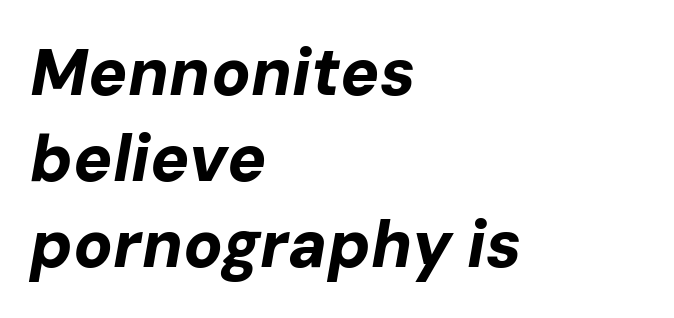
{"italic": "yes", "lean": "right", "slant_degrees": 10, "bold": "yes", "weight": "bold", "width": "normal", "stroke_contrast": "low", "x_height": "medium", "monospaced": "no", "underline": "no", "align": "left", "line_spacing": "normal", "line_spacing_ratio": 1.32, "letter_spacing": "normal", "letter_spacing_em": 0.0, "glyph_px": 65}
